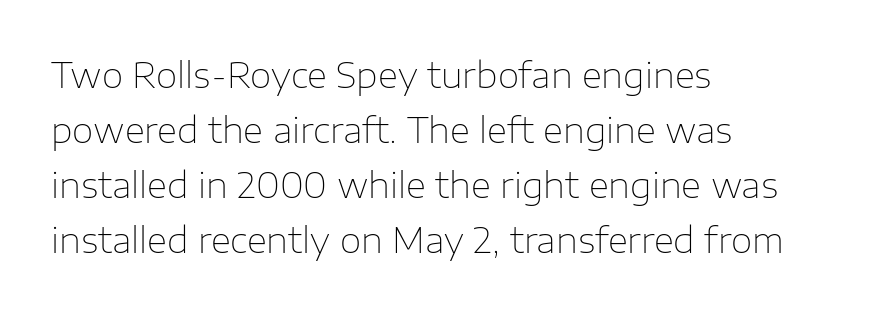
Look at the bottom of the vertical strokes: they stop flat, with no serifs. Standard letterfit; no display-style spreading of the glyphs. These lines are rendered in a variable-pitch font. Vertical stems look standard width or narrower in stroke.
